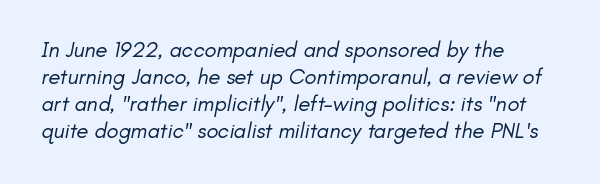
Has an underline been added? It has not. Layout note: lines flush left. The face looks like a standard text weight, possibly lighter. Caption: standard tracking, unaltered.
